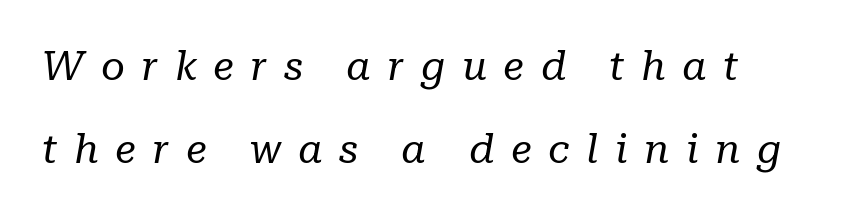
No chunkiness to these letters — they're not bold. Letter spacing: wide. It's the slanting kind of type. The baseline area is clear. The letters advance in unequal steps, a hallmark of proportional type. The rendering uses a large line-height, opening up the rows.
